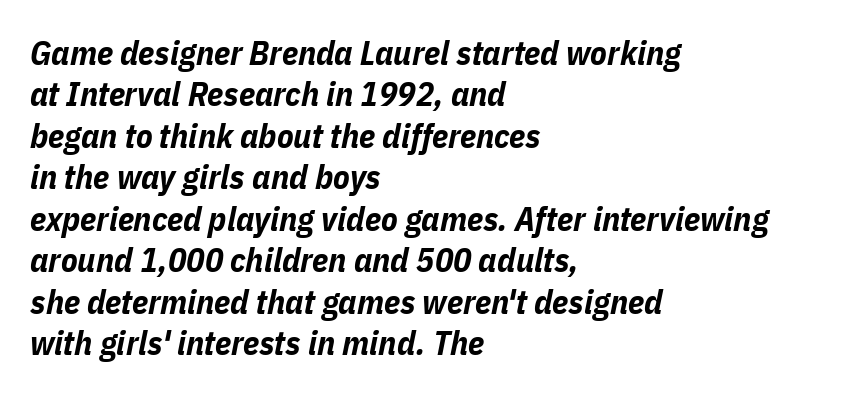
{"italic": "yes", "lean": "right", "slant_degrees": 11, "bold": "yes", "weight": "bold", "width": "condensed", "stroke_contrast": "low", "x_height": "medium", "monospaced": "no", "underline": "no", "align": "left", "line_spacing_ratio": 1.22, "letter_spacing": "normal", "letter_spacing_em": 0.0, "glyph_px": 34}
